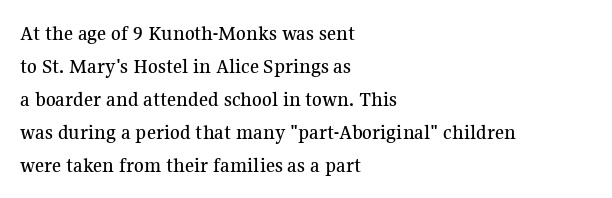
{"italic": "no", "underline": "no", "align": "left", "line_spacing": "normal", "line_spacing_ratio": 1.5, "letter_spacing": "normal", "letter_spacing_em": 0.0, "glyph_px": 22}
